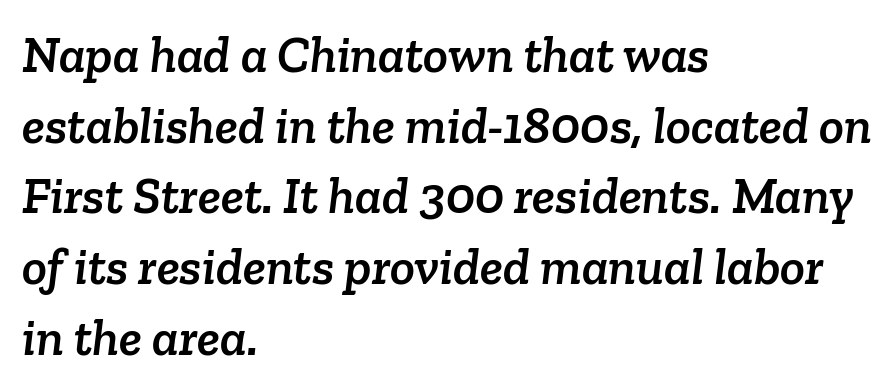
Q: Is the typeface a serif or a sans-serif typeface? A: Serif.
Q: Is the text underlined? A: No.
Q: How is the paragraph aligned? A: Left-aligned.
Q: Is the spacing between letters normal or unusually wide? A: Normal.
Q: Is the spacing between lines tight, normal or loose? A: Normal.
Q: Width (condensed, normal, or wide)? A: Normal.
Q: Stroke contrast? A: Low.
Q: x-height? A: Medium.
Q: Monospaced? A: No.
